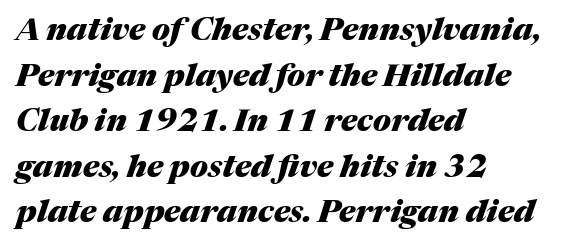
The image shows 31 px heavy type, italic (leaning right); set left-aligned, normal line spacing (1.47x), normal letter spacing, not underlined; medium stroke contrast and a medium x-height.
